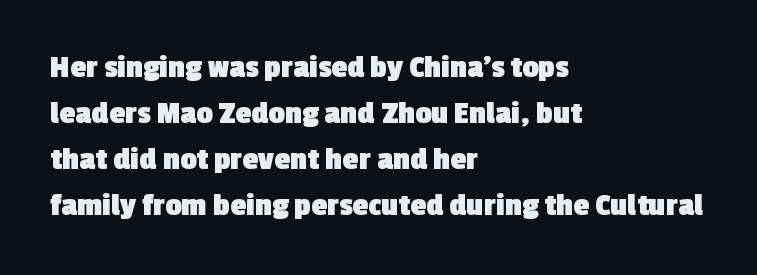
Strokes here are thick enough to call this a true bold. Glance below the letters and you will spot only blank space. No extra tracking has been applied to these lines. Layout note: lines flush left. The face used here is proportionally spaced, like ordinary book or web type. Normally led — the rows are evenly, conventionally spaced.
